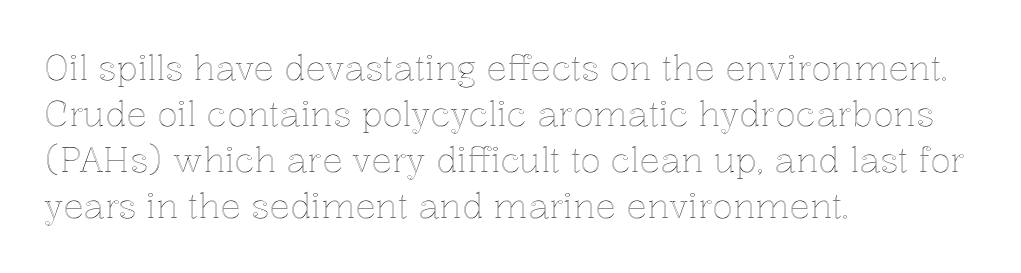
{"italic": "no", "width": "normal", "x_height": "medium", "monospaced": "no", "underline": "no", "align": "left", "line_spacing": "normal", "line_spacing_ratio": 1.35, "letter_spacing": "normal", "letter_spacing_em": 0.0, "glyph_px": 34}
